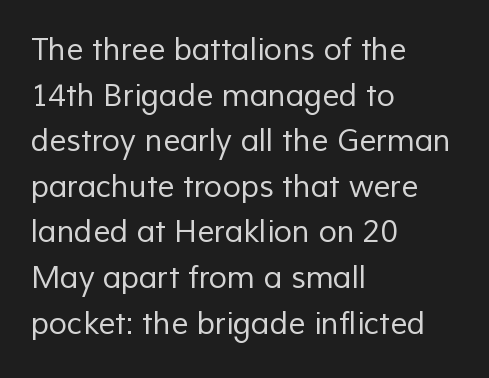
Unlike a traditional serif, this face leaves its strokes unadorned. The passage shown is typed in a proportional face where columns would drift. Is the stroke heavy? The answer is a plain regular-or-lighter. Descenders hang freely into open space. Quick note: interline space is typical. A typesetter would call this zero additional tracking.
